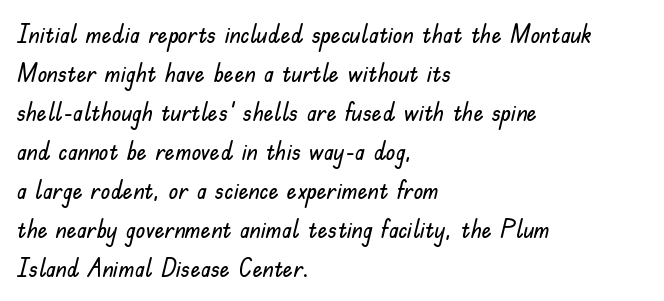
The image shows 25 px text type; set left-aligned, normal line spacing (1.56x), normal letter spacing, not underlined.
